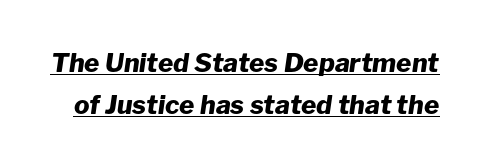
The image shows 26 px bold type, italic (leaning right); set normal line spacing (1.63x), normal letter spacing, underlined.
